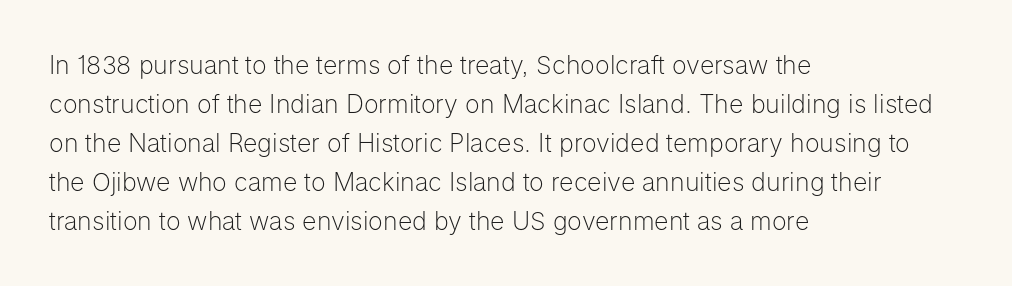
The space between consecutive lines is moderate. In terms of letterspacing, this is plain default setting. This rendering features lettering with no underline. Is the stroke heavy? The answer is a plain regular-or-lighter.
